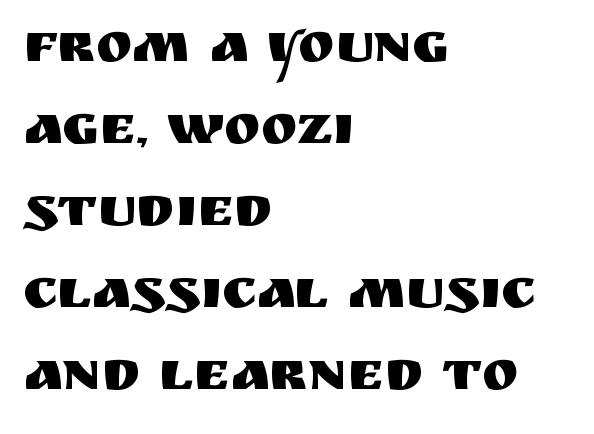
{"serif": "no", "italic": "no", "width": "normal", "stroke_contrast": "medium", "x_height": "large", "monospaced": "no", "underline": "no", "align": "left", "line_spacing": "normal", "line_spacing_ratio": 1.49, "letter_spacing": "normal", "letter_spacing_em": 0.0, "glyph_px": 55}
